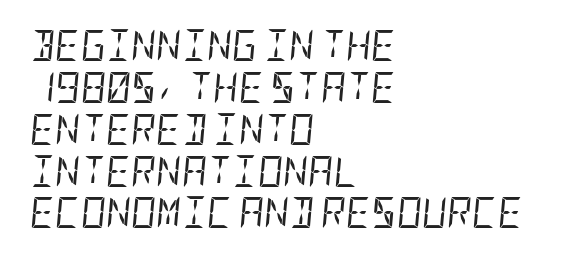
Q: Is the text bold? A: No.
Q: Is the text italic (slanted)? A: Yes, it leans right by about 5 degrees.
Q: Is the text underlined? A: No.
Q: How is the paragraph aligned? A: Left-aligned.
Q: Is the spacing between letters normal or unusually wide? A: Normal.
Q: Is the spacing between lines tight, normal or loose? A: Normal.
Q: Width (condensed, normal, or wide)? A: Condensed.
Q: Stroke contrast? A: Low.
Q: x-height? A: Large.
